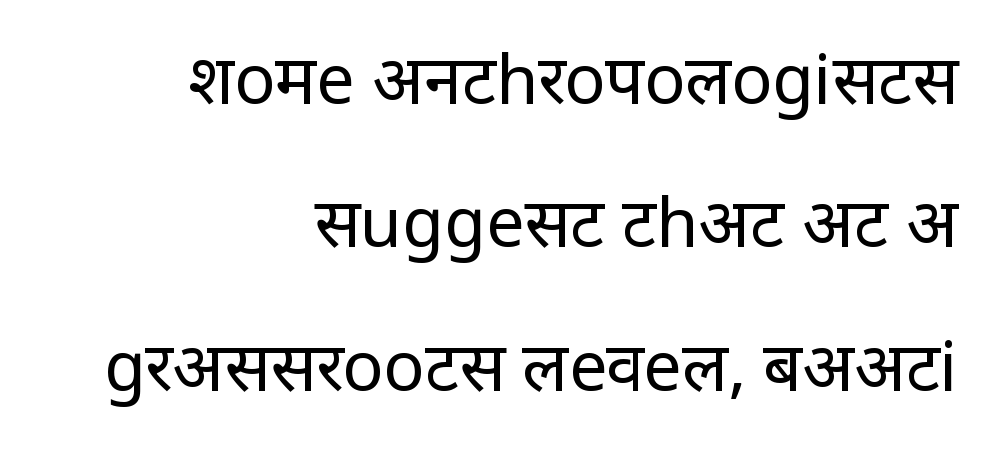
{"serif": "no", "italic": "no", "bold": "no", "weight": "regular", "width": "normal", "stroke_contrast": "low", "x_height": "large", "monospaced": "no", "underline": "no", "align": "right", "line_spacing": "loose", "line_spacing_ratio": 2.11, "letter_spacing": "normal", "letter_spacing_em": 0.0, "glyph_px": 68}
